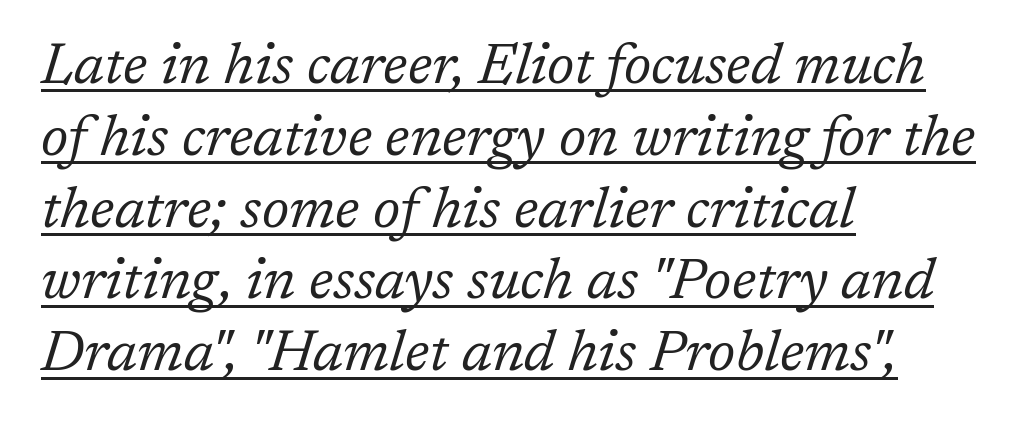
The image shows 57 px regular-weight serif type, italic (leaning right); set left-aligned, normal line spacing (1.26x), normal letter spacing, underlined; low stroke contrast and a medium x-height.
